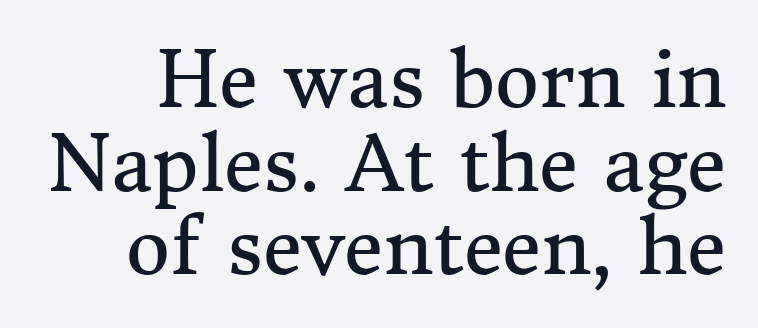
Just letters on the line, the space beneath them empty. Unbolded letterforms with no extra heft. Spacing between characters is what you'd get straight out of the box. Do the characters align in a grid? No, the font is proportional. The font's upright variant was chosen for this text. Compared with typical paragraphs, the rows here are closer together.
